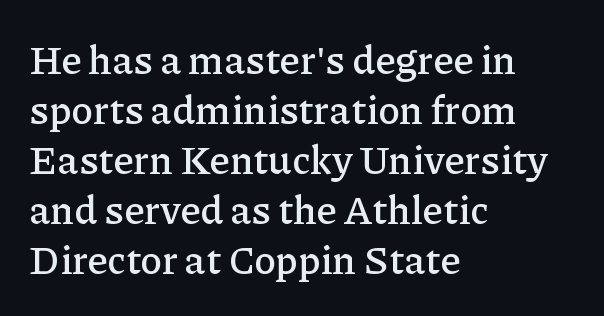
Where is the straight margin? On the left. These lines are composed in type with serifs. Successive baselines arrive at the customary interval. The glyphs are unaccompanied by any horizontal stroke below them. The lettering holds an erect, upright posture throughout.
